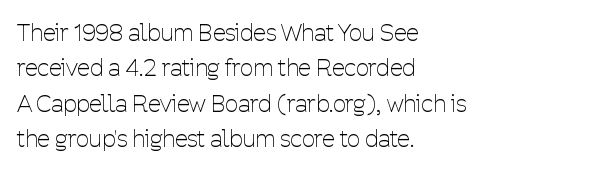
The image shows 23 px text type, upright; set left-aligned, normal line spacing (1.54x), normal letter spacing, not underlined.
